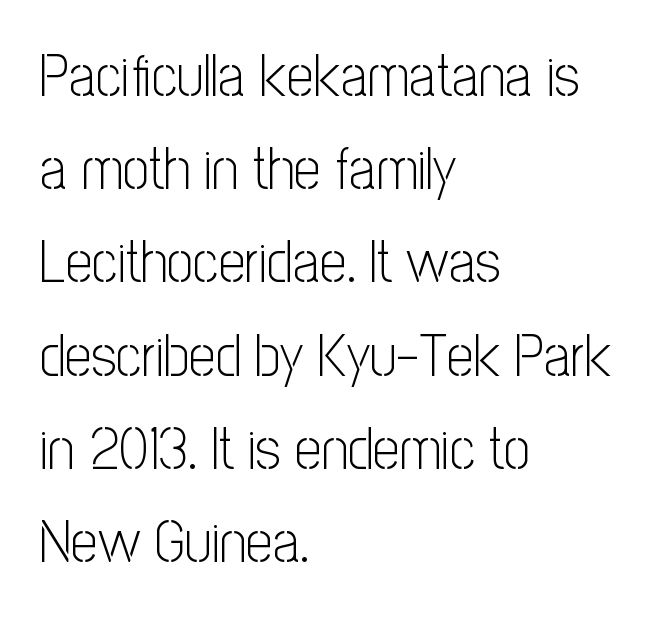
{"serif": "no", "italic": "no", "bold": "no", "weight": "light", "width": "condensed", "stroke_contrast": "low", "x_height": "medium", "monospaced": "no", "underline": "no", "align": "left", "line_spacing": "normal", "line_spacing_ratio": 1.58, "letter_spacing": "normal", "letter_spacing_em": 0.0, "glyph_px": 59}
